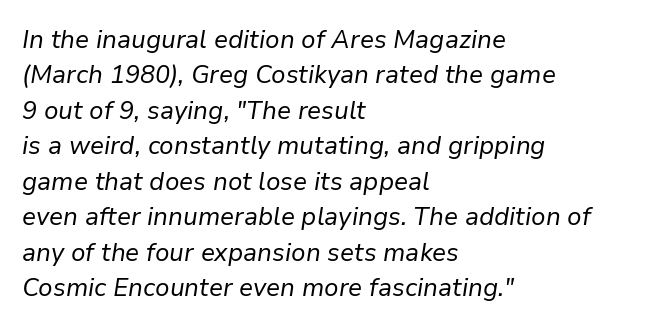
{"italic": "yes", "lean": "right", "slant_degrees": 9, "bold": "no", "underline": "no", "align": "left", "line_spacing": "normal", "line_spacing_ratio": 1.42, "letter_spacing": "normal", "letter_spacing_em": 0.0, "glyph_px": 25}
